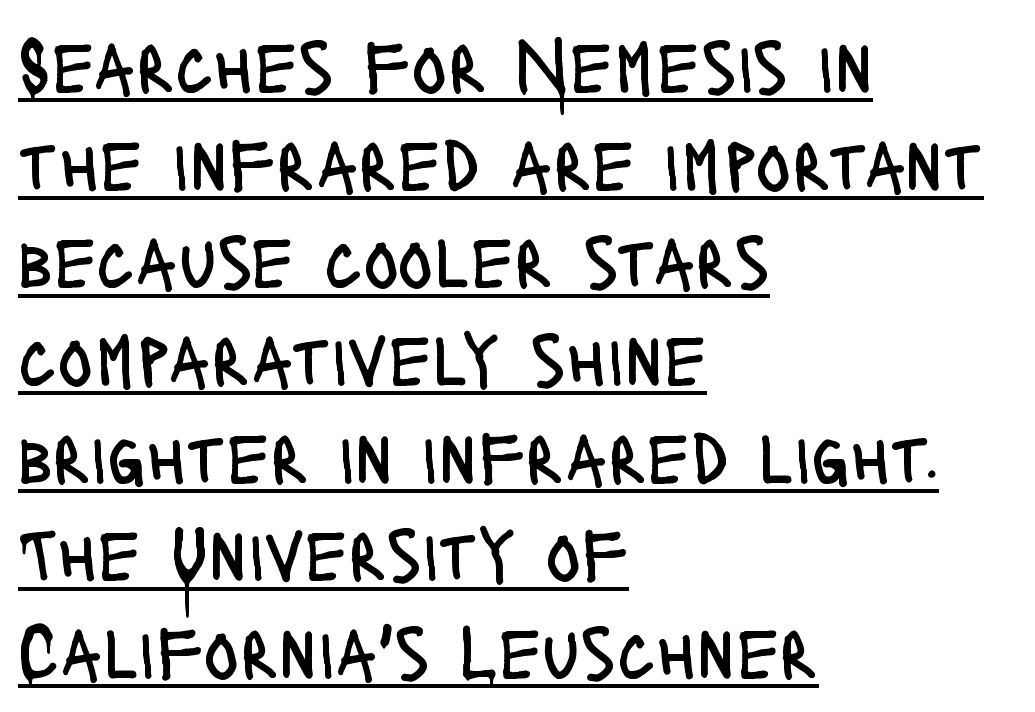
Regarding leading, the lines here are spaced in the standard way. Spacing verdict: proportional, widths tailored to each character. Students, observe the line beneath the letters — that is underlining. Is there any slant? The stems are plumb. Visually the block forms a straight wall on the left and a jagged coastline on the right.
